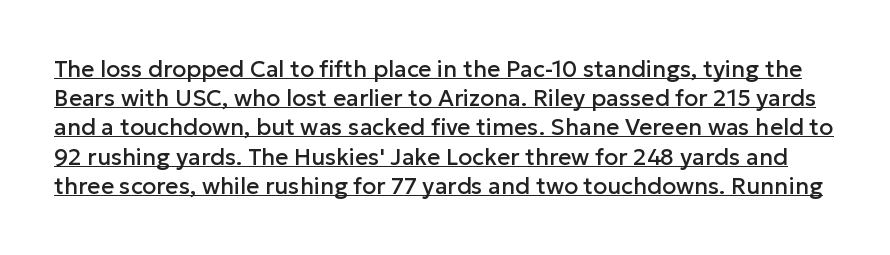
{"italic": "no", "underline": "yes", "line_spacing": "normal", "line_spacing_ratio": 1.27, "letter_spacing": "normal", "letter_spacing_em": 0.0, "glyph_px": 23}
